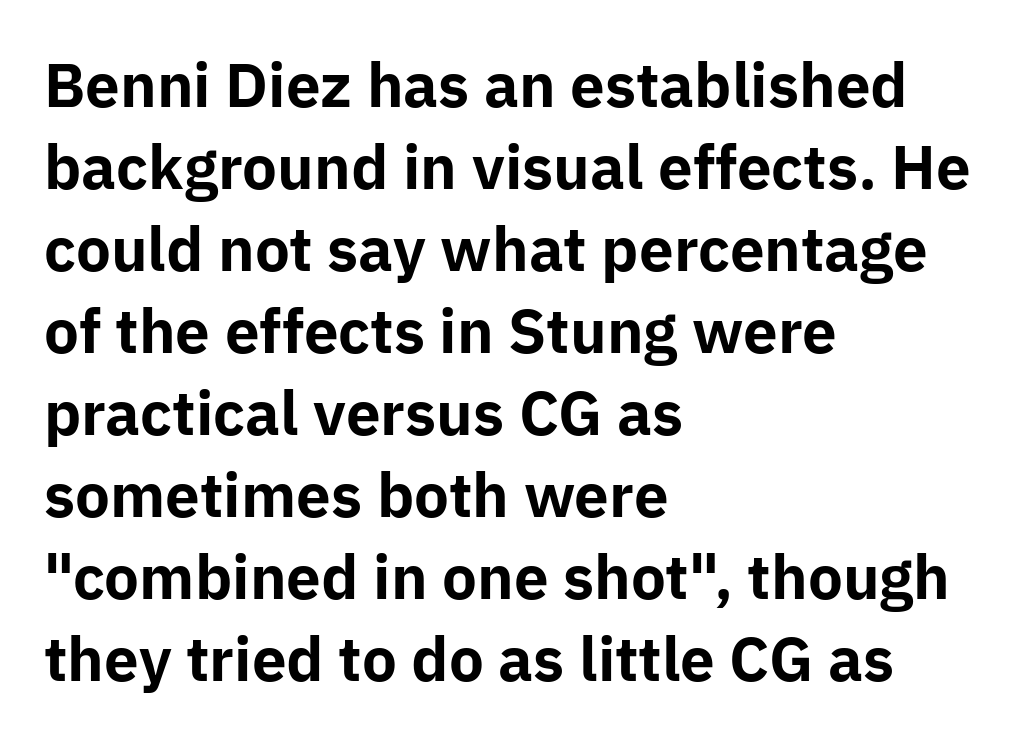
The image shows 59 px bold sans-serif type, upright; set left-aligned, normal line spacing (1.39x), normal letter spacing, not underlined; low stroke contrast and a medium x-height.
